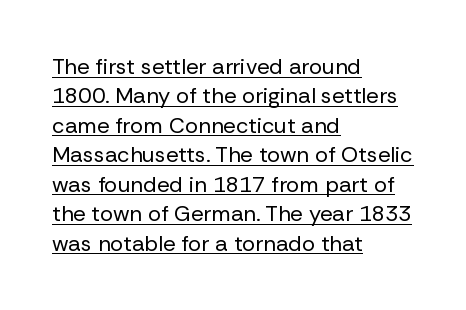
{"italic": "no", "bold": "no", "underline": "yes", "align": "left", "line_spacing": "normal", "line_spacing_ratio": 1.34, "letter_spacing": "normal", "letter_spacing_em": 0.0, "glyph_px": 22}
